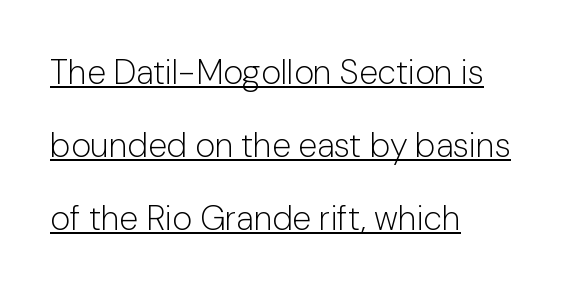
A light-to-regular cut is what we see here. A classic flush-left, rag-right setting is used for this passage. Posture: vertical. Underlining? Definitely there. The letters sit at their default tracking, neither squeezed nor spread. Font category for this specimen: sans-serif.
